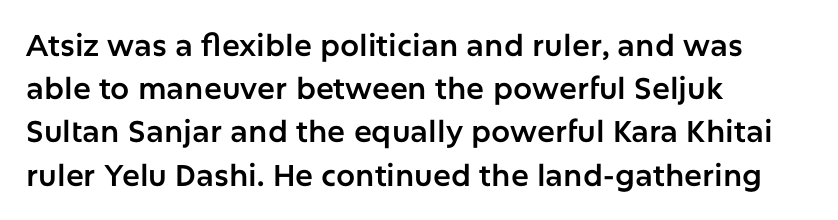
{"serif": "no", "italic": "no", "width": "normal", "stroke_contrast": "low", "x_height": "medium", "monospaced": "no", "underline": "no", "align": "left", "line_spacing": "normal", "line_spacing_ratio": 1.44, "letter_spacing": "normal", "letter_spacing_em": 0.0, "glyph_px": 30}
